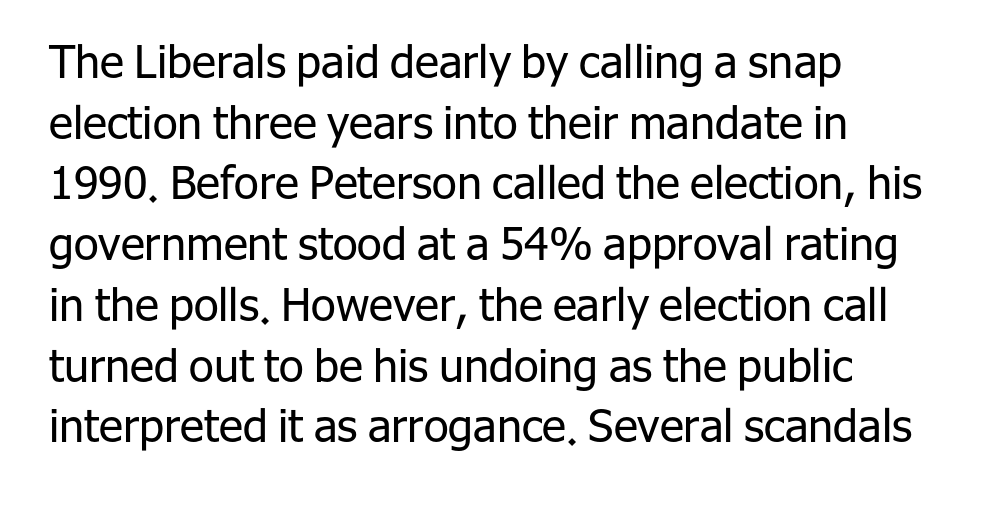
Character widths vary here, with narrow letters taking less room than wide ones. The passage shown has conventional tracking throughout. If you drew a ruler down the left edge, every line would touch it. In terms of leading, this rendering sits right in the middle.
